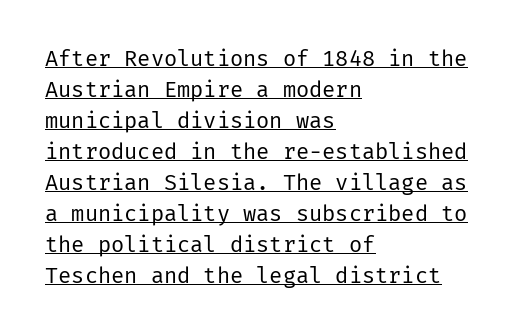
You can see a thin bar hugging the bottom of the glyphs. Interline gaps are of average width in this sample. Leftover space on each line is placed entirely after the last word. This is not heavy type; no bold has been used. In terms of posture, this sample is upright.
